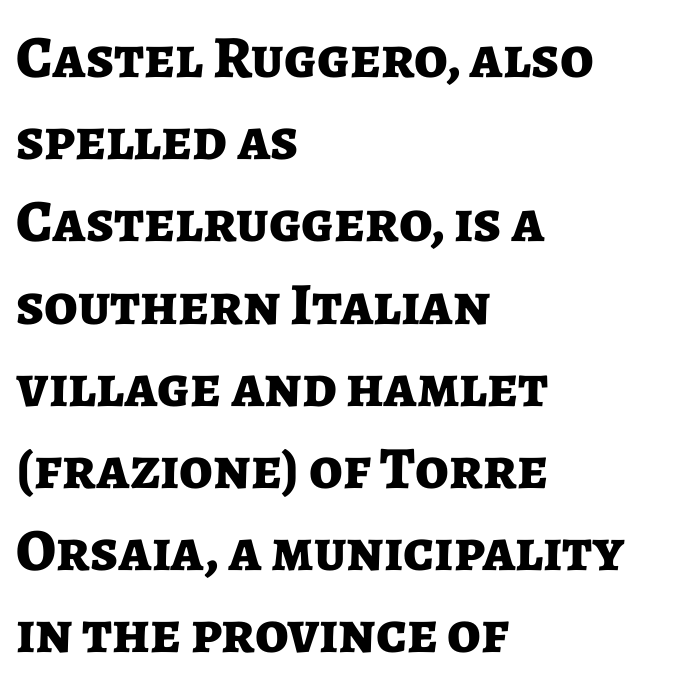
Quick note: not italic, upright. The passage shown is not underscored anywhere. Evenly set lines give the paragraph a standard silhouette. The face used here has the dense, thick strokes of a bold. Where is the straight margin? On the left.
